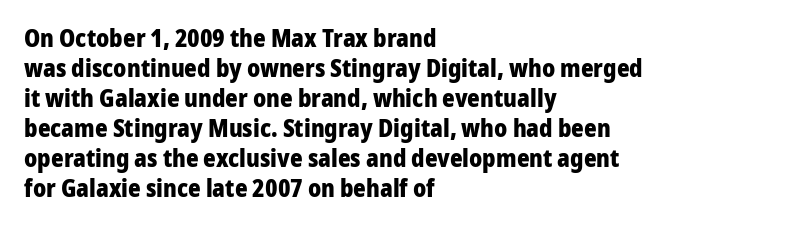
The image shows 24 px bold type, upright; set left-aligned, normal line spacing (1.25x), normal letter spacing, not underlined.
